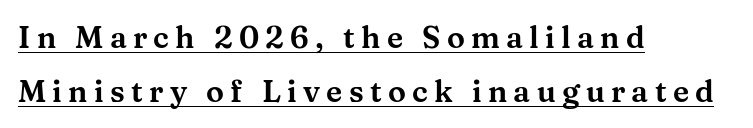
Q: Is the text italic (slanted)? A: No, it is upright.
Q: Is the typeface a serif or a sans-serif typeface? A: Serif.
Q: Is the text underlined? A: Yes.
Q: How is the paragraph aligned? A: Left-aligned.
Q: Is the spacing between letters normal or unusually wide? A: Unusually wide.
Q: Width (condensed, normal, or wide)? A: Wide.
Q: Stroke contrast? A: Medium.
Q: x-height? A: Medium.
Q: Monospaced? A: No.
